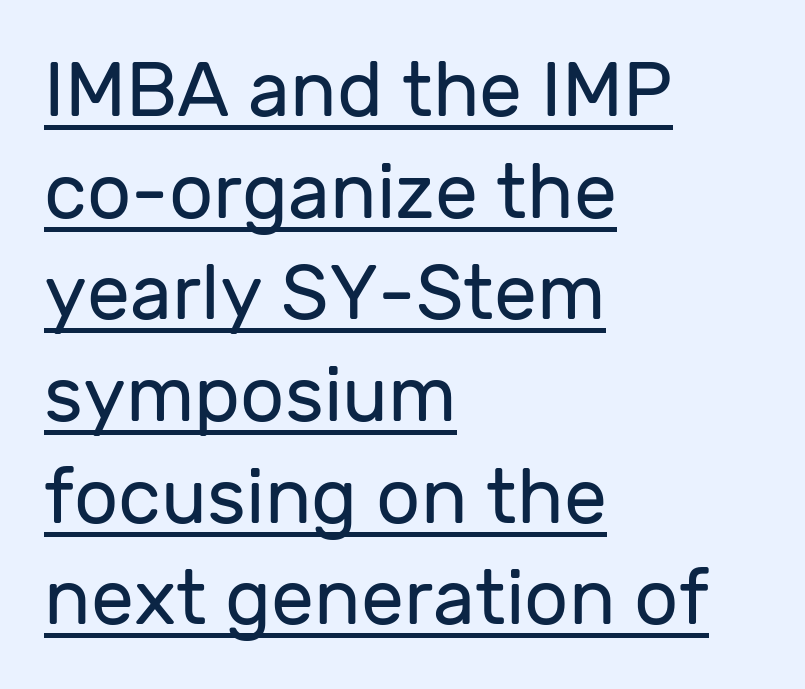
{"serif": "no", "italic": "no", "bold": "no", "weight": "regular", "width": "normal", "stroke_contrast": "low", "x_height": "medium", "monospaced": "no", "underline": "yes", "align": "left", "line_spacing": "normal", "line_spacing_ratio": 1.32, "letter_spacing": "normal", "letter_spacing_em": 0.0, "glyph_px": 77}
